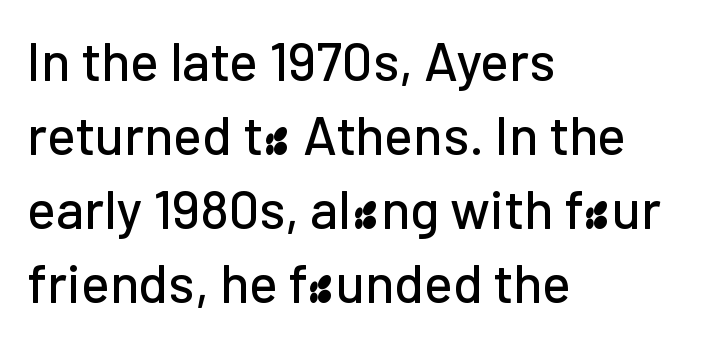
Q: Is the text italic (slanted)? A: No, it is upright.
Q: Is the typeface a serif or a sans-serif typeface? A: Sans-serif.
Q: Is the text underlined? A: No.
Q: How is the paragraph aligned? A: Left-aligned.
Q: Is the spacing between letters normal or unusually wide? A: Normal.
Q: Is the spacing between lines tight, normal or loose? A: Normal.
Q: Width (condensed, normal, or wide)? A: Normal.
Q: Stroke contrast? A: Low.
Q: x-height? A: Medium.
Q: Monospaced? A: No.
